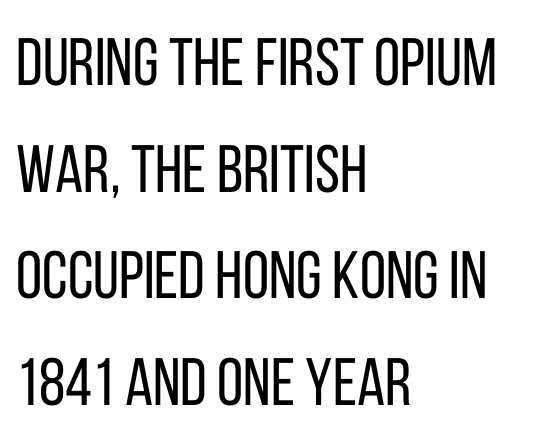
Compared with typical body copy, the letter spacing here is the same. The font family rendered here belongs to the sans-serif group. The strip under each line holds only bare page. Visually the block forms a straight wall on the left and a jagged coastline on the right. Leading matches the norm, producing a regular column.
